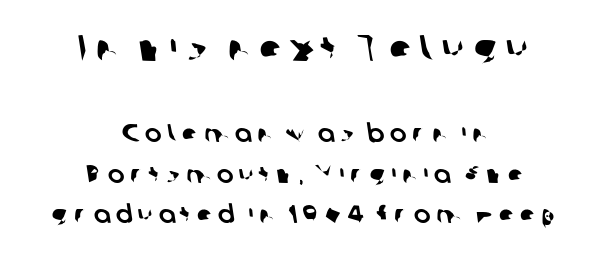
{"serif": "no", "width": "normal", "stroke_contrast": "low", "x_height": "medium", "monospaced": "no", "underline": "no", "align": "center", "line_spacing": "normal", "line_spacing_ratio": 1.63, "letter_spacing": "wide", "letter_spacing_em": 0.22, "larger_block": "first", "size_ratio": 1.48, "glyph_px": 37}
